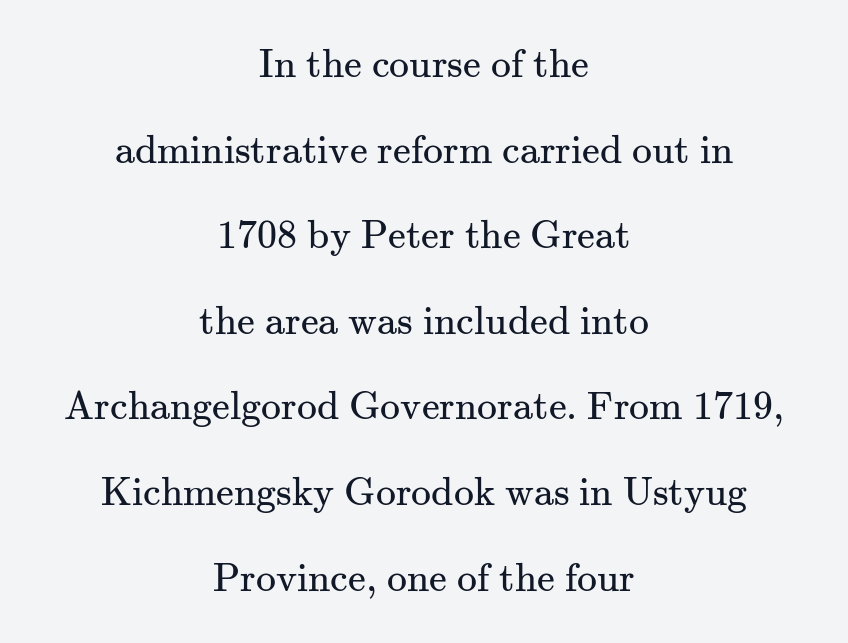
{"serif": "yes", "italic": "no", "bold": "no", "weight": "regular", "width": "normal", "stroke_contrast": "medium", "x_height": "small", "monospaced": "no", "underline": "no", "align": "center", "line_spacing": "loose", "line_spacing_ratio": 2.14, "letter_spacing": "normal", "letter_spacing_em": 0.0, "glyph_px": 40}
